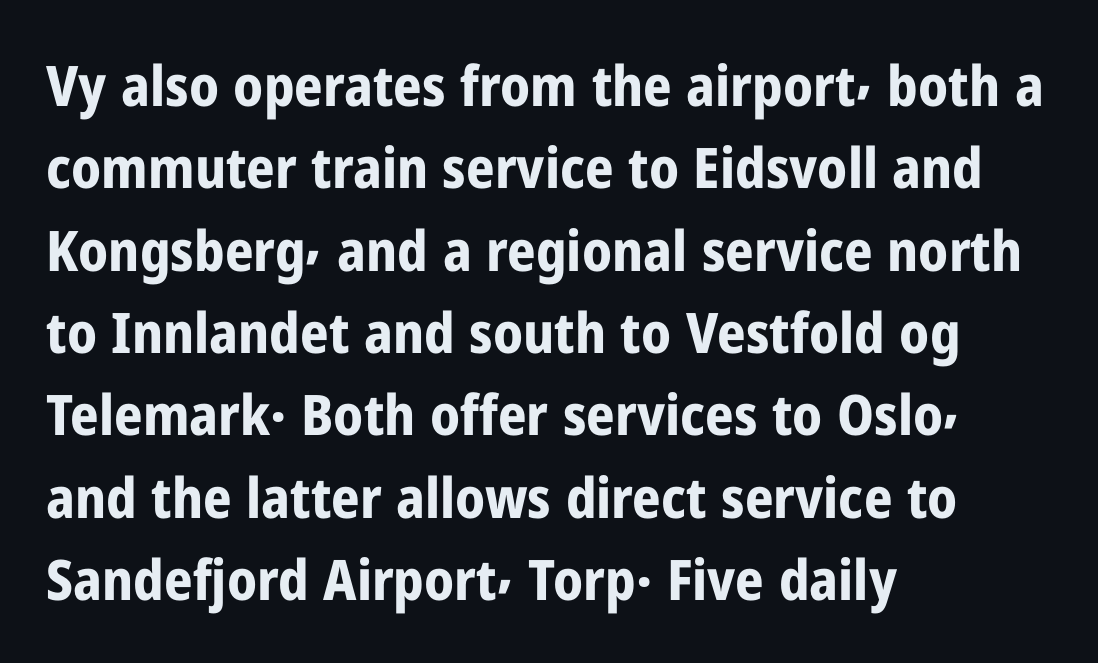
Q: Is the text bold? A: Yes.
Q: Is the text italic (slanted)? A: No, it is upright.
Q: Is the typeface a serif or a sans-serif typeface? A: Sans-serif.
Q: Is the text underlined? A: No.
Q: How is the paragraph aligned? A: Left-aligned.
Q: Is the spacing between letters normal or unusually wide? A: Normal.
Q: Is the spacing between lines tight, normal or loose? A: Normal.
Q: Width (condensed, normal, or wide)? A: Condensed.
Q: Stroke contrast? A: Low.
Q: x-height? A: Medium.
Q: Monospaced? A: No.
